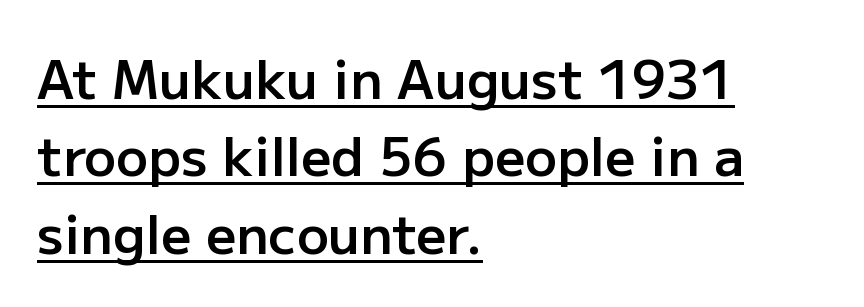
Q: Is the text bold? A: Semi-bold.
Q: Is the text italic (slanted)? A: No, it is upright.
Q: Is the typeface a serif or a sans-serif typeface? A: Sans-serif.
Q: Is the text underlined? A: Yes.
Q: How is the paragraph aligned? A: Left-aligned.
Q: Is the spacing between letters normal or unusually wide? A: Normal.
Q: Is the spacing between lines tight, normal or loose? A: Normal.
Q: Width (condensed, normal, or wide)? A: Normal.
Q: Stroke contrast? A: Low.
Q: x-height? A: Medium.
Q: Monospaced? A: No.
